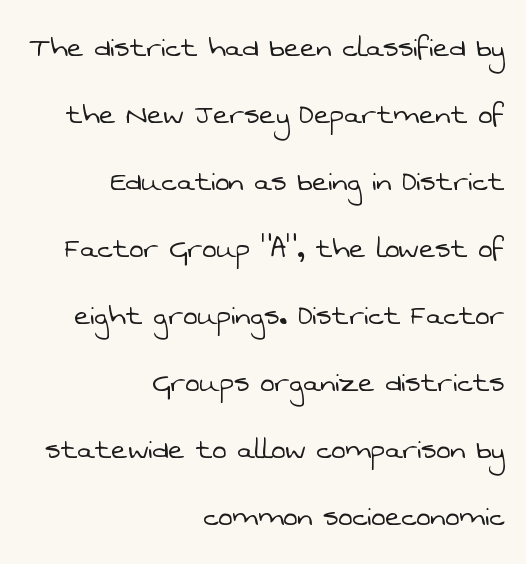
The image shows 34 px light sans-serif type; set right-aligned, loose line spacing (1.97x), normal letter spacing, not underlined; low stroke contrast and a medium x-height.
